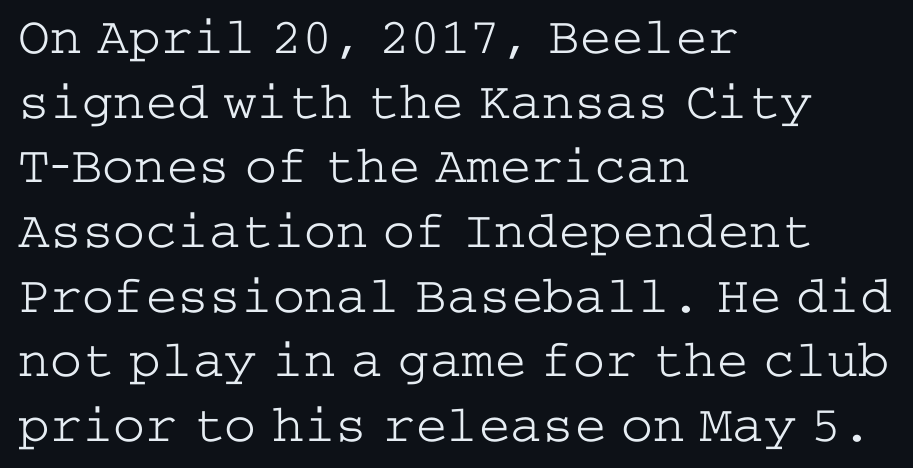
Heft: none added — not bold. Ordinary non-slanted type is in use. Visually the block forms a straight wall on the left and a jagged coastline on the right. What stands out about the letter spacing? Nothing — it is the standard amount.
